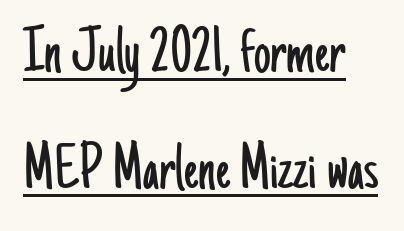
{"serif": "no", "italic": "no", "bold": "no", "weight": "light", "width": "condensed", "stroke_contrast": "low", "x_height": "small", "monospaced": "no", "underline": "yes", "line_spacing_ratio": 1.74, "letter_spacing": "normal", "letter_spacing_em": 0.0, "glyph_px": 67}
